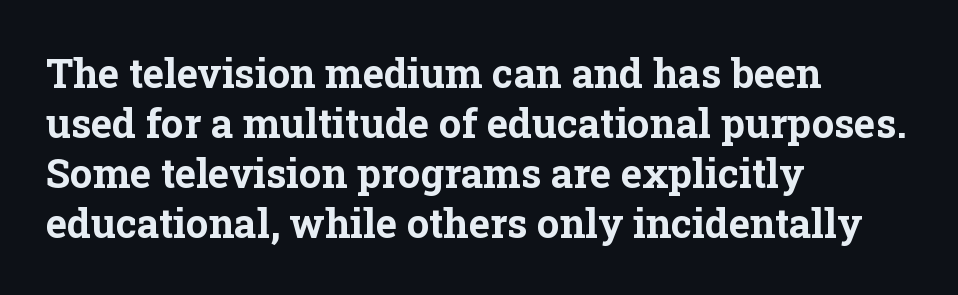
The image shows 40 px bold serif type, upright; set left-aligned, normal line spacing (1.25x), normal letter spacing, not underlined; low stroke contrast and a medium x-height.
